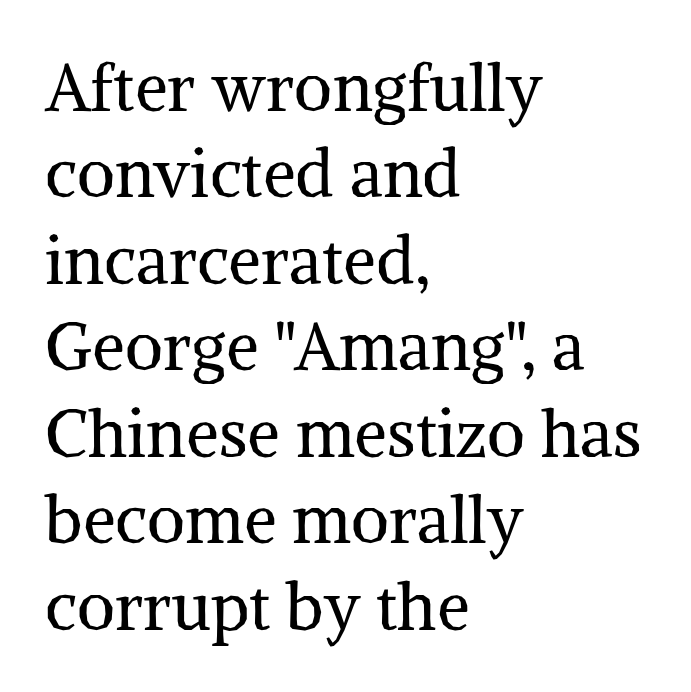
The image shows 66 px regular-weight serif type, upright; set left-aligned, normal line spacing (1.31x), normal letter spacing, not underlined; medium stroke contrast and a medium x-height.
